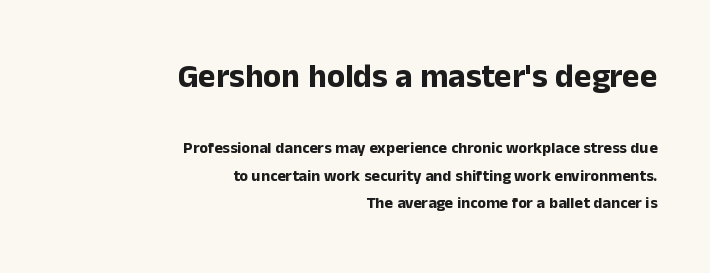
Stroke thickness is high; the sample reads as a true bold. A typesetter would call this proportional, since set widths differ per character. Stroke terminals: plain, sans-serif. The compositor pushed each line to the right boundary. Whoever set this made the first block the dominant, larger element.
